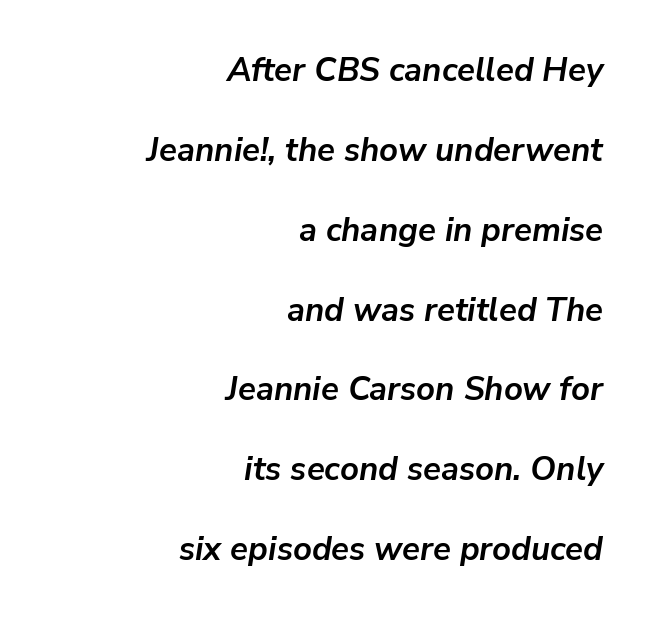
The image shows 33 px semibold type, italic (leaning right); set right-aligned, loose line spacing (2.42x), normal letter spacing, not underlined; low stroke contrast and a medium x-height.
